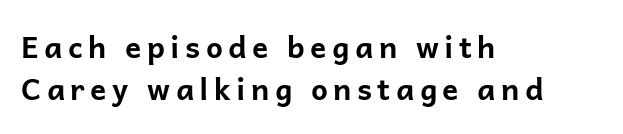
The image shows 30 px bold sans-serif type, upright; set left-aligned, normal line spacing (1.41x), not underlined; low stroke contrast and a medium x-height.
